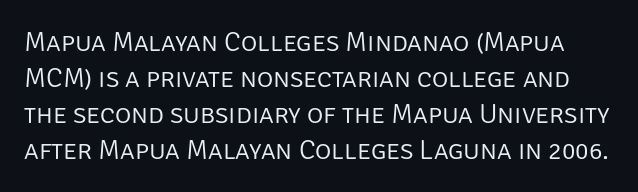
The image shows 28 px light sans-serif type, upright; set normal line spacing (1.28x), normal letter spacing, not underlined; low stroke contrast and a large x-height.
